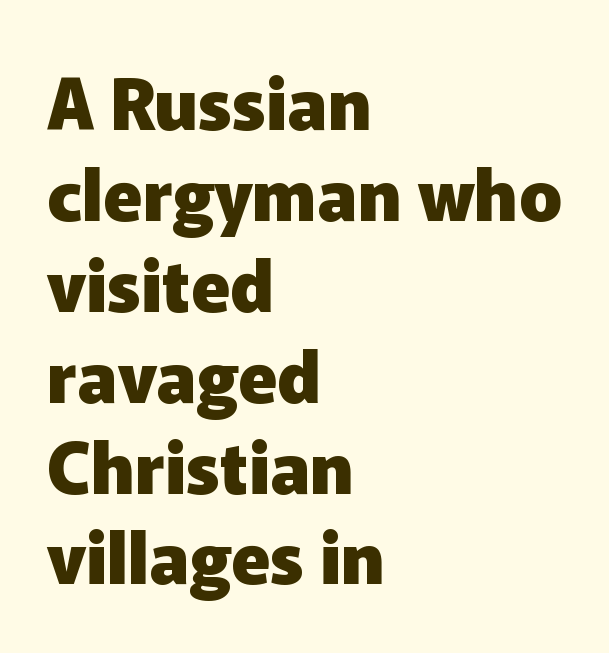
The image shows 71 px heavy sans-serif type, upright; set left-aligned, normal line spacing (1.28x), normal letter spacing, not underlined; low stroke contrast and a medium x-height.
